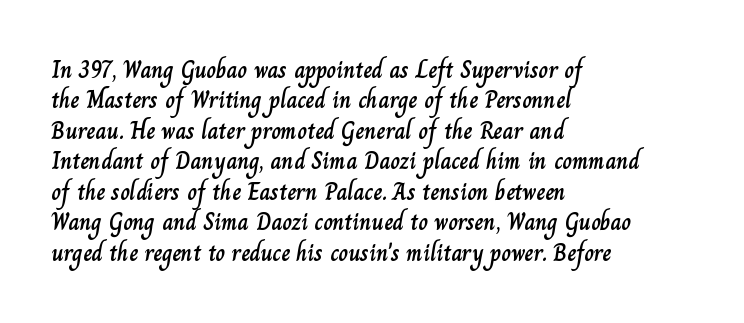
Unmarked baselines from the first word to the last. Short and long lines alike share a common starting point at left. The horizontal fit of the characters is conventional and even. Leading matches the norm, producing a regular column.
